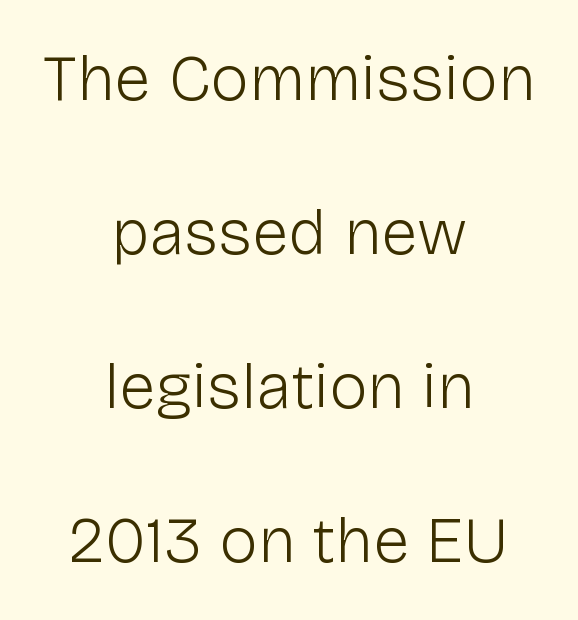
Think standard paragraph weight, or any step lighter than that. The block of text is sparse from top to bottom, with ample space between rows. Tracking here is standard; glyphs follow each other at the usual distance. Any mark beneath the type? The region is blank. Proportional: the letters do not fall into vertical columns.
